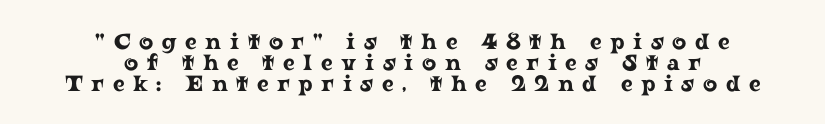
Q: Is the text italic (slanted)? A: No, it is upright.
Q: Is the text underlined? A: No.
Q: How is the paragraph aligned? A: Centered.
Q: Is the spacing between letters normal or unusually wide? A: Unusually wide.
Q: Is the spacing between lines tight, normal or loose? A: Tight.
